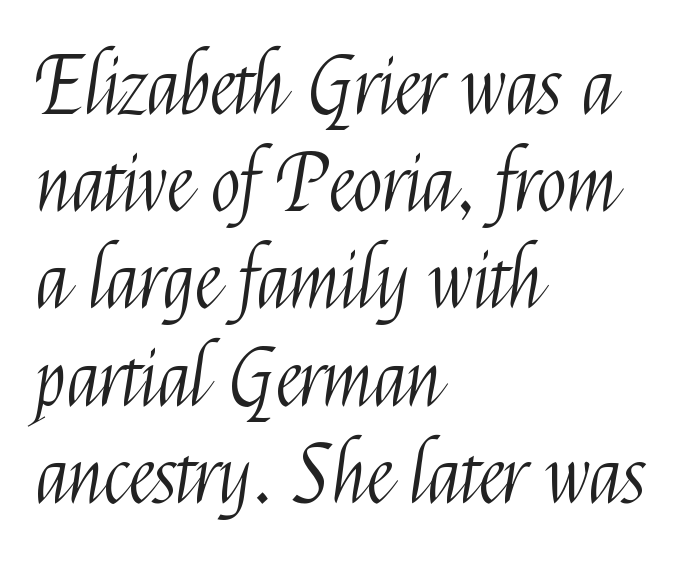
{"serif": "no", "bold": "no", "weight": "light", "width": "condensed", "stroke_contrast": "medium", "x_height": "medium", "monospaced": "no", "underline": "no", "align": "left", "line_spacing_ratio": 1.23, "letter_spacing": "normal", "letter_spacing_em": 0.0, "glyph_px": 79}
